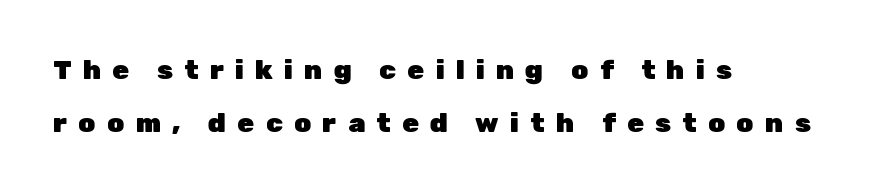
Q: Is the text bold? A: Yes.
Q: Is the text italic (slanted)? A: No, it is upright.
Q: Is the text underlined? A: No.
Q: How is the paragraph aligned? A: Left-aligned.
Q: Is the spacing between letters normal or unusually wide? A: Unusually wide.
Q: Is the spacing between lines tight, normal or loose? A: Loose.
